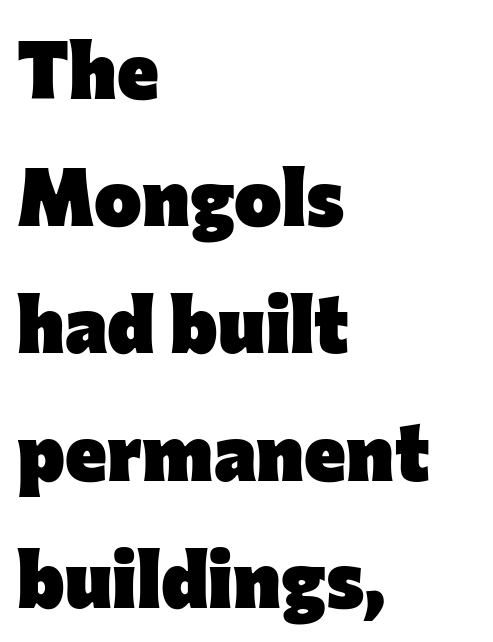
Q: Is the text bold? A: Yes.
Q: Is the text italic (slanted)? A: No, it is upright.
Q: Is the typeface a serif or a sans-serif typeface? A: Sans-serif.
Q: Is the text underlined? A: No.
Q: How is the paragraph aligned? A: Left-aligned.
Q: Is the spacing between letters normal or unusually wide? A: Normal.
Q: Is the spacing between lines tight, normal or loose? A: Normal.
Q: Width (condensed, normal, or wide)? A: Normal.
Q: Stroke contrast? A: Low.
Q: x-height? A: Medium.
Q: Monospaced? A: No.
